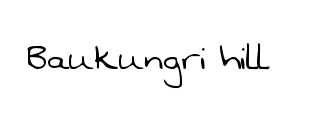
{"serif": "no", "bold": "no", "weight": "light", "width": "normal", "stroke_contrast": "low", "x_height": "medium", "monospaced": "no", "underline": "no", "letter_spacing": "normal", "letter_spacing_em": 0.0, "glyph_px": 43}
